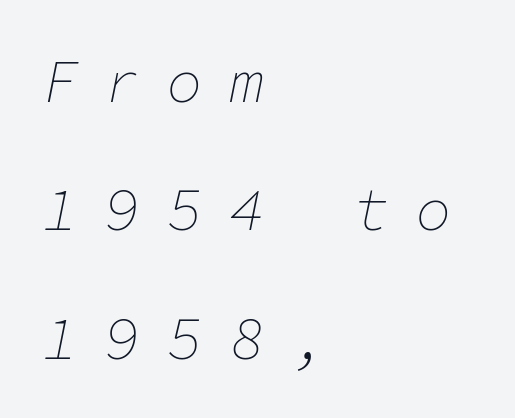
Q: Is the text bold? A: No.
Q: Is the text italic (slanted)? A: Yes, it leans right by about 11 degrees.
Q: Is the text underlined? A: No.
Q: How is the paragraph aligned? A: Left-aligned.
Q: Is the spacing between letters normal or unusually wide? A: Unusually wide.
Q: Is the spacing between lines tight, normal or loose? A: Loose.
Q: Width (condensed, normal, or wide)? A: Normal.
Q: Stroke contrast? A: Low.
Q: x-height? A: Medium.
Q: Monospaced? A: Yes.
